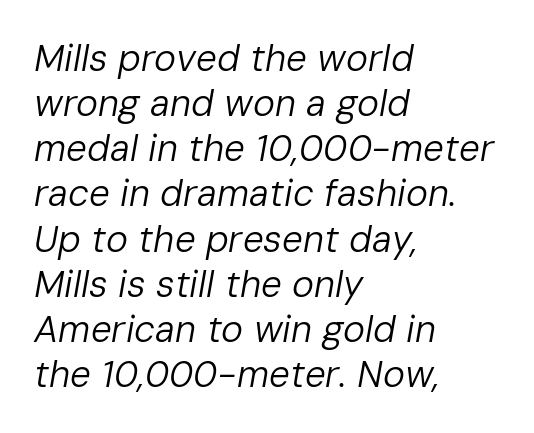
The glyphs look as if they've been sheared to an angle. This reads as an unemphasized weight, regular at the heaviest. You could not count columns in this text — the font is proportionally spaced. Is the block centered? No — it sits flush against the left margin. The string is rendered with underlining switched off. Honestly, the letter spacing is just normal — you wouldn't notice it.
